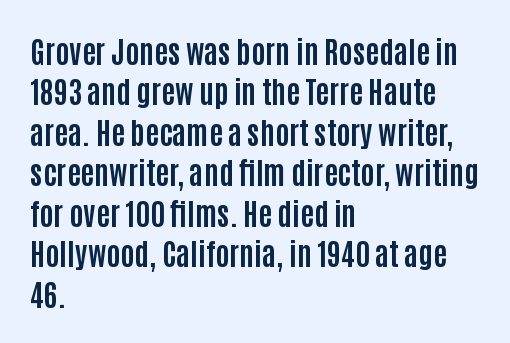
Q: Is the text bold? A: Yes.
Q: Is the text italic (slanted)? A: No, it is upright.
Q: Is the typeface a serif or a sans-serif typeface? A: Sans-serif.
Q: Is the text underlined? A: No.
Q: How is the paragraph aligned? A: Left-aligned.
Q: Is the spacing between letters normal or unusually wide? A: Normal.
Q: Is the spacing between lines tight, normal or loose? A: Normal.
Q: Width (condensed, normal, or wide)? A: Condensed.
Q: Stroke contrast? A: Low.
Q: x-height? A: Large.
Q: Monospaced? A: No.
